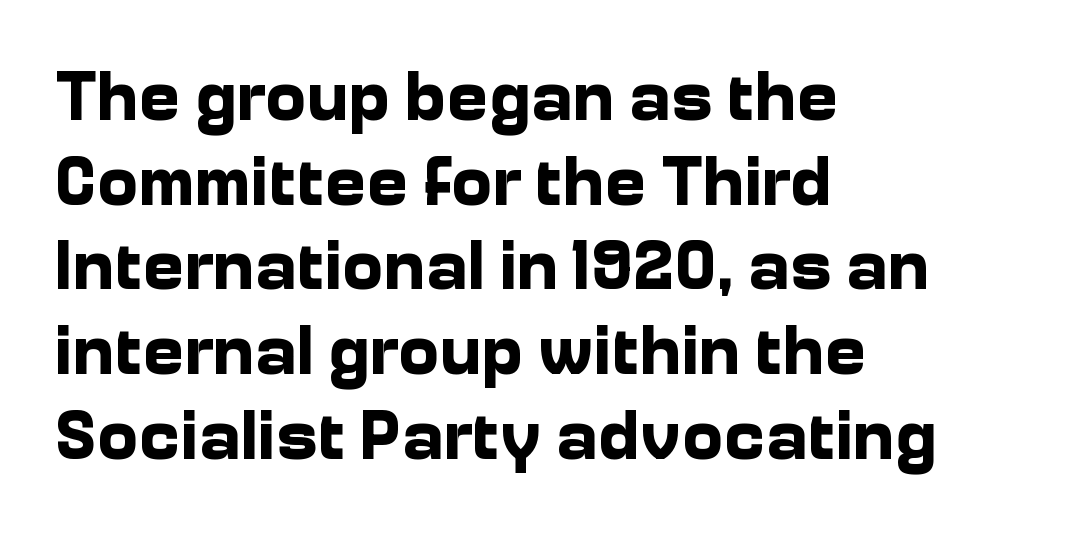
{"serif": "no", "italic": "no", "bold": "yes", "weight": "bold", "width": "normal", "stroke_contrast": "low", "x_height": "medium", "monospaced": "no", "underline": "no", "align": "left", "line_spacing_ratio": 1.21, "letter_spacing": "normal", "letter_spacing_em": 0.0, "glyph_px": 70}
